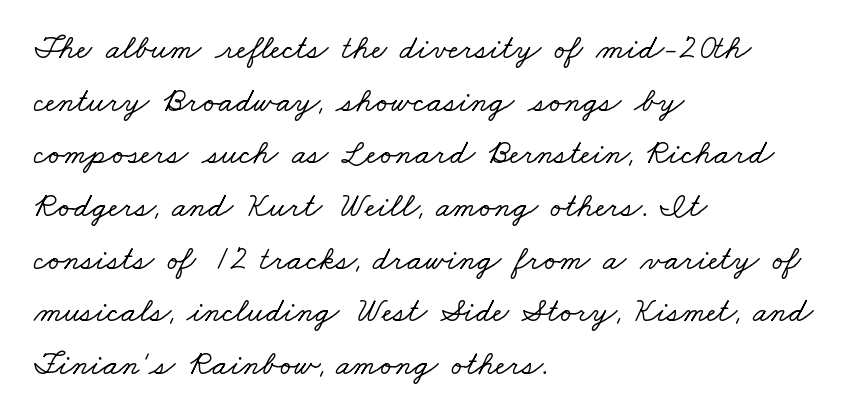
The image shows 34 px wide serif type; set left-aligned, normal line spacing (1.55x), normal letter spacing, not underlined; low stroke contrast and a small x-height.
